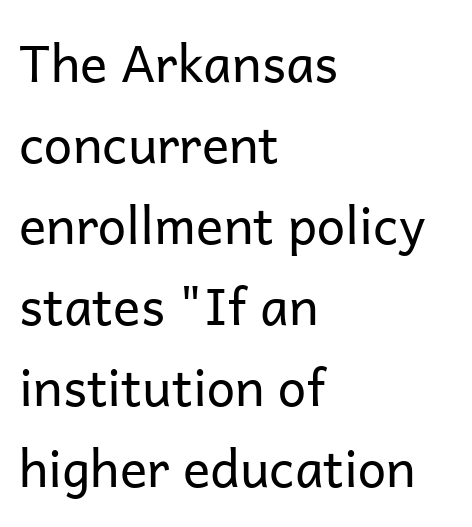
The image shows 51 px regular-weight sans-serif type, upright; set left-aligned, normal line spacing (1.59x), normal letter spacing, not underlined; low stroke contrast and a medium x-height.
